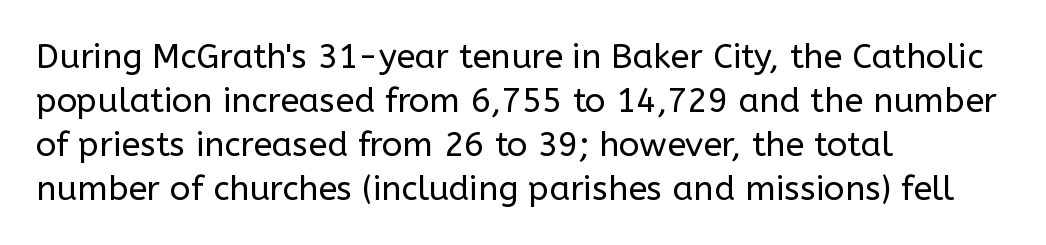
This rendering employs a face without finishing strokes, i.e., a sans-serif. Characters remain perfectly vertical along every line. Notice how the passage keeps a crisp vertical edge on the left only. Varying glyph widths throughout — classic text-font behaviour.
